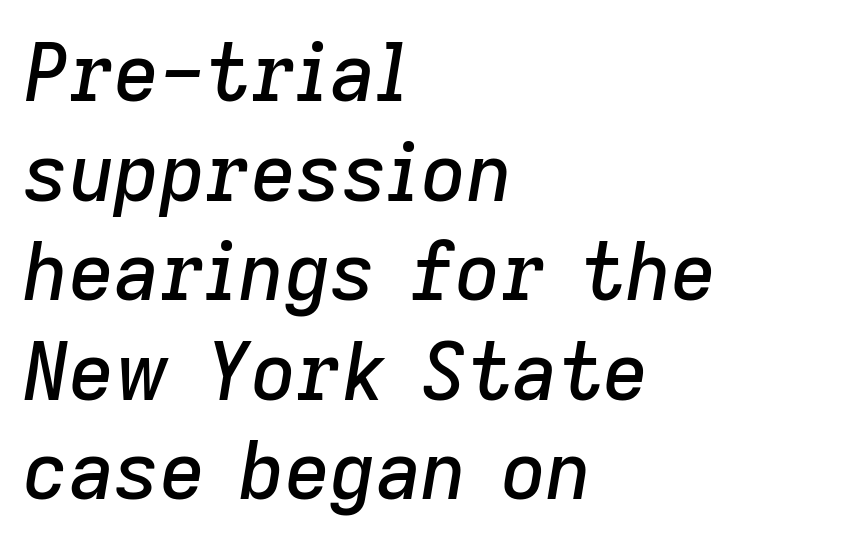
The horizontal fit of the characters is conventional and even. The face used here has a pronounced slope to its letters. Regular leading. The letters advance in unequal steps, a hallmark of proportional type. Does the copy run flush right? No — it runs flush left.
